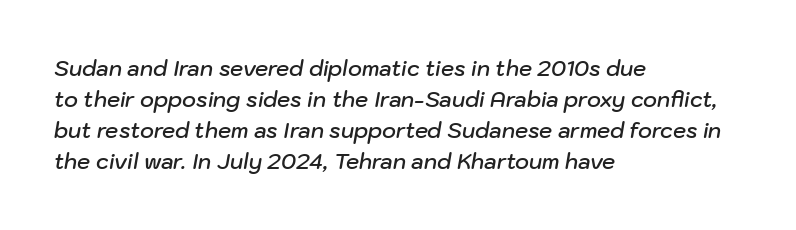
{"italic": "yes", "lean": "right", "slant_degrees": 10, "bold": "semi", "underline": "no", "align": "left", "line_spacing": "normal", "line_spacing_ratio": 1.48, "letter_spacing": "normal", "letter_spacing_em": 0.0, "glyph_px": 21}
